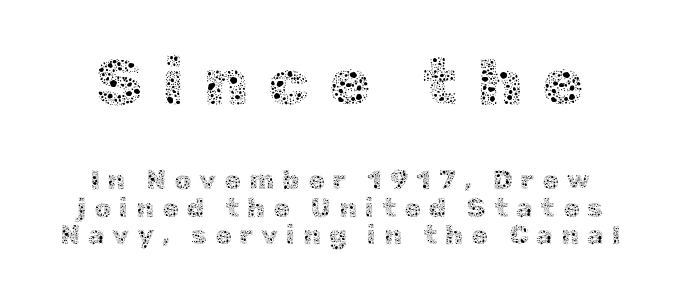
Q: Is the text bold? A: No.
Q: Is the text italic (slanted)? A: No, it is upright.
Q: Is the text underlined? A: No.
Q: How is the paragraph aligned? A: Centered.
Q: Is the spacing between letters normal or unusually wide? A: Unusually wide.
Q: Is the spacing between lines tight, normal or loose? A: Tight.
Q: Which block of text is set in a larger size, the first (top) or the second (bottom)? A: The first (top) one.
Q: Width (condensed, normal, or wide)? A: Normal.
Q: x-height? A: Medium.
Q: Monospaced? A: No.
